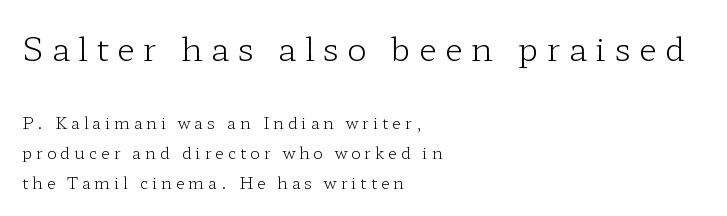
{"serif": "yes", "italic": "no", "bold": "no", "weight": "light", "width": "wide", "stroke_contrast": "low", "x_height": "medium", "monospaced": "no", "underline": "no", "align": "left", "line_spacing_ratio": 1.87, "letter_spacing": "wide", "letter_spacing_em": 0.25, "larger_block": "first", "size_ratio": 2.06, "glyph_px": 33}
